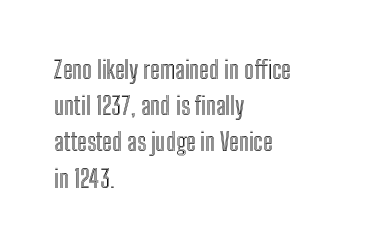
This sample keeps an unexceptional amount of space between lines. Characters follow at the spacing the type designer built in. Leftover space on each line is placed entirely after the last word. Nobody drew a line under any word here. The font's upright variant was chosen for this text.
